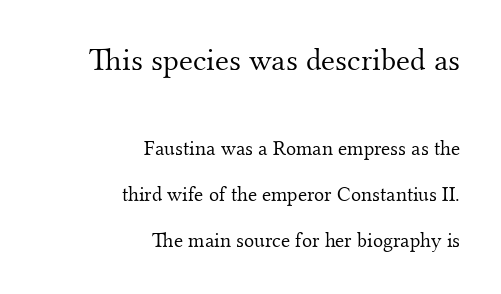
The image shows 32 px light serif type, upright; set right-aligned, loose line spacing (2.18x), normal letter spacing, not underlined; the first (top) block is 1.52x larger; medium stroke contrast and a small x-height.
